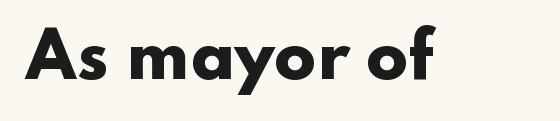
The lettering holds an erect, upright posture throughout. The typesetting leans heavy: a genuine bold. In terms of letterform style, serifs are entirely absent. Caption: standard tracking, unaltered. The space directly below the letters is spotless. Do the characters align in a grid? No, the font is proportional.
